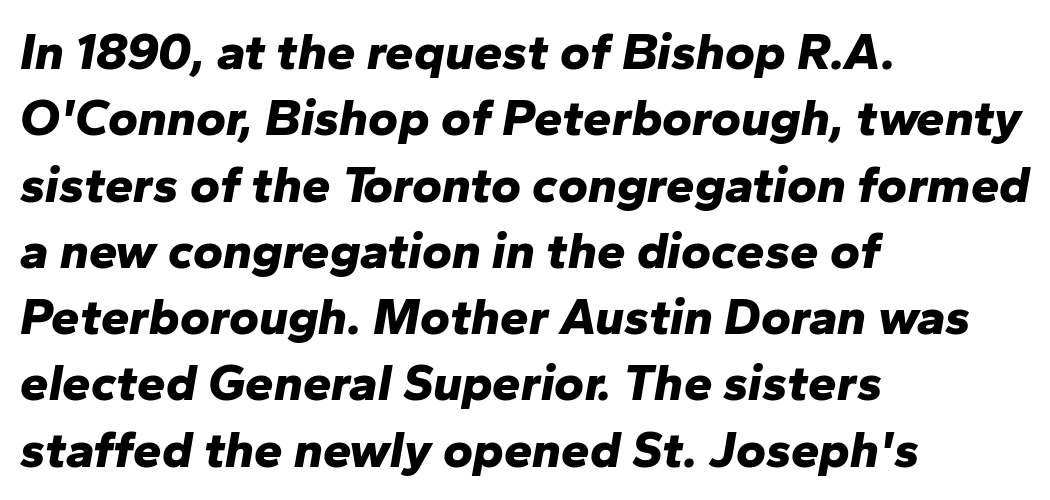
Looks like regular typesetting: each glyph gets only the width it needs. The space directly below the letters is spotless. Is the type slanted? Yes — the strokes lean at a clear angle. Every row of glyphs begins at an identical x-position on the left. The lines sit at an ordinary, default distance from one another. In terms of letterspacing, this is plain default setting.
